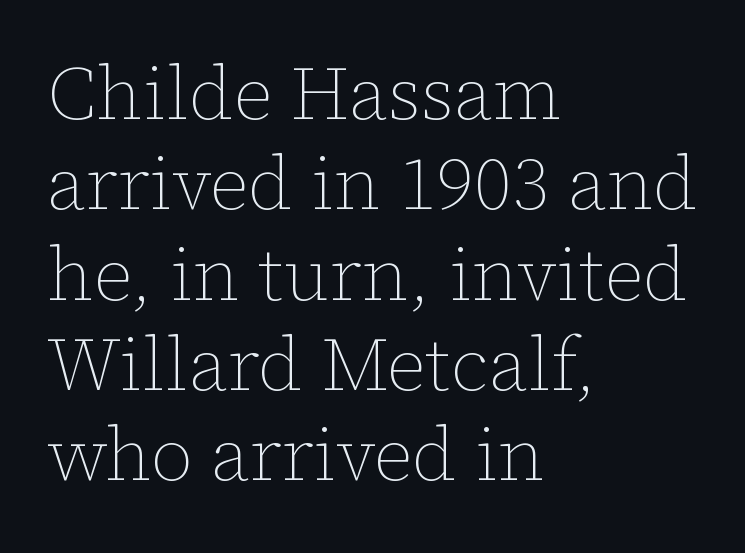
Teacher's note: observe the even left margin — that is flush-left alignment. Clear beneath every line of the passage. Ink coverage per letter is moderate at most. Ascenders rise straight up at ninety degrees. Note the varied advance widths — an 'i' is clearly narrower than an 'm'. Look at the tracking — it's just the regular setting, nothing added.
